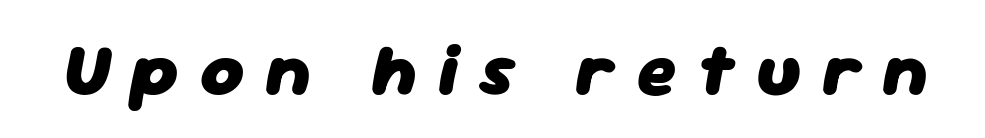
The image shows 74 px heavy type, italic (leaning right); set unusually wide letter spacing (+0.28 em), not underlined; low stroke contrast and a medium x-height.
